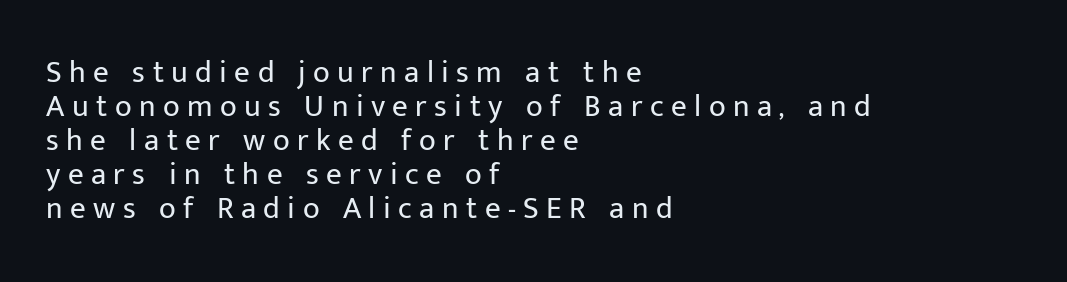
{"serif": "no", "italic": "no", "bold": "no", "weight": "regular", "width": "normal", "stroke_contrast": "low", "x_height": "medium", "monospaced": "no", "underline": "no", "align": "left", "line_spacing": "tight", "line_spacing_ratio": 1.1, "letter_spacing": "wide", "letter_spacing_em": 0.24, "glyph_px": 31}
